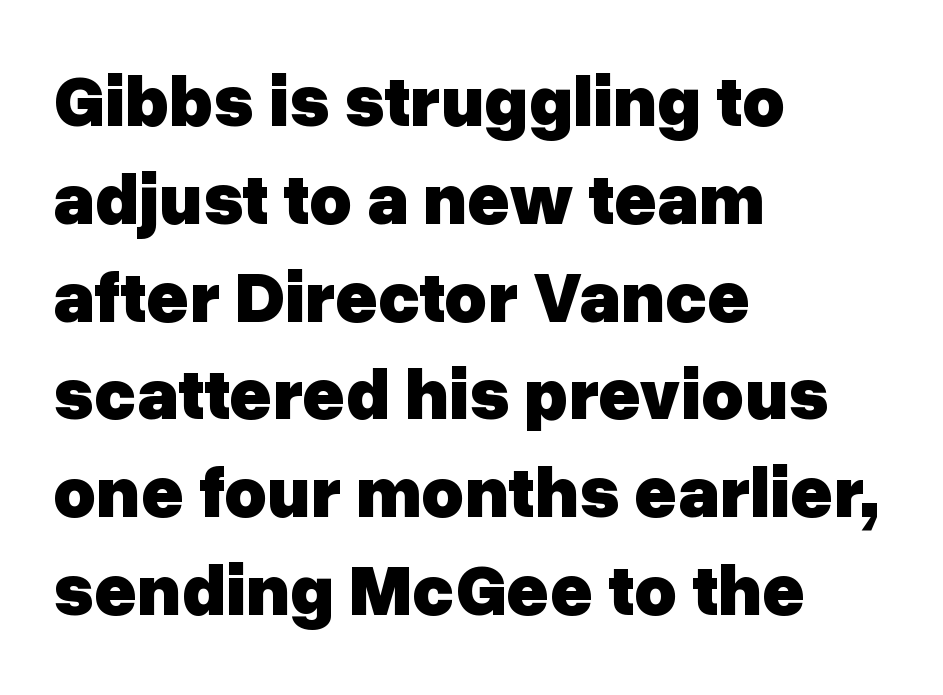
Q: Is the text bold? A: Yes.
Q: Is the text italic (slanted)? A: No, it is upright.
Q: Is the typeface a serif or a sans-serif typeface? A: Sans-serif.
Q: Is the text underlined? A: No.
Q: How is the paragraph aligned? A: Left-aligned.
Q: Is the spacing between letters normal or unusually wide? A: Normal.
Q: Is the spacing between lines tight, normal or loose? A: Normal.
Q: Width (condensed, normal, or wide)? A: Normal.
Q: Stroke contrast? A: Low.
Q: x-height? A: Medium.
Q: Monospaced? A: No.
